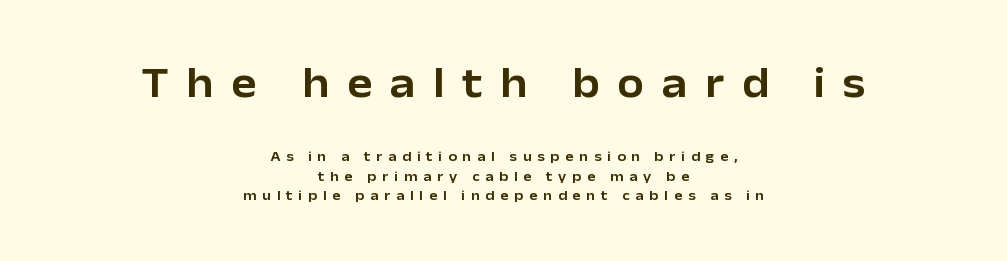
{"serif": "no", "italic": "no", "width": "normal", "stroke_contrast": "low", "x_height": "medium", "monospaced": "no", "underline": "no", "align": "center", "line_spacing": "normal", "line_spacing_ratio": 1.39, "letter_spacing": "wide", "letter_spacing_em": 0.41, "larger_block": "first", "size_ratio": 3.07, "glyph_px": 43}
